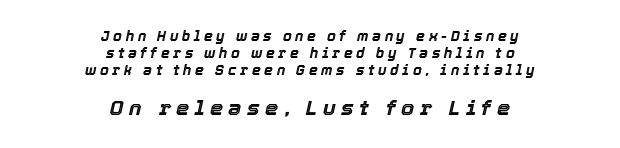
{"italic": "yes", "lean": "right", "slant_degrees": 12, "underline": "no", "align": "center", "line_spacing_ratio": 1.21, "letter_spacing": "wide", "letter_spacing_em": 0.26, "larger_block": "second", "size_ratio": 1.5, "glyph_px": 21}
